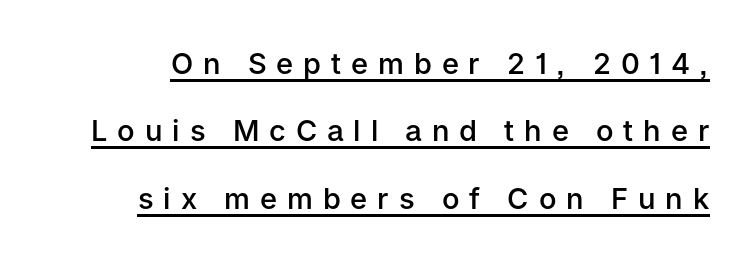
The image shows 29 px semibold sans-serif type, upright; set loose line spacing (2.32x), unusually wide letter spacing (+0.34 em), underlined; low stroke contrast and a medium x-height.
